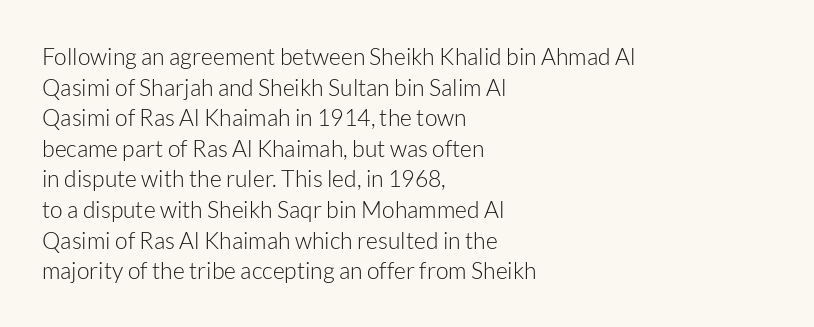
Q: Is the text bold? A: No.
Q: Is the text italic (slanted)? A: No, it is upright.
Q: Is the text underlined? A: No.
Q: How is the paragraph aligned? A: Left-aligned.
Q: Is the spacing between letters normal or unusually wide? A: Normal.
Q: Is the spacing between lines tight, normal or loose? A: Normal.
